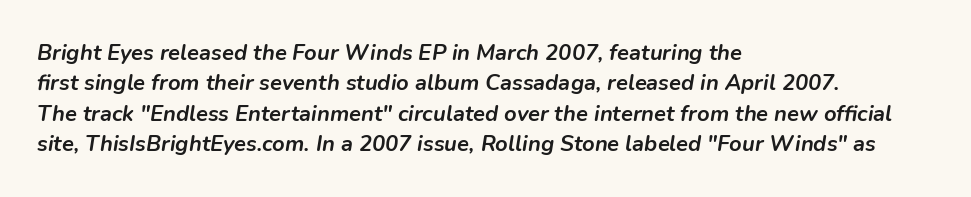
Q: Is the text bold? A: Yes.
Q: Is the text italic (slanted)? A: Yes, it leans right by about 9 degrees.
Q: Is the text underlined? A: No.
Q: How is the paragraph aligned? A: Left-aligned.
Q: Is the spacing between letters normal or unusually wide? A: Normal.
Q: Is the spacing between lines tight, normal or loose? A: Normal.
